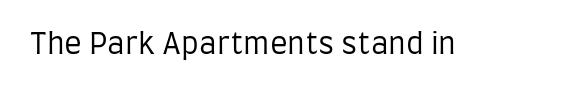
Notice how the stems are strictly vertical — no italics here. This is not heavy type; no bold has been used. The specimen omits any rule beneath the text block's lines. In terms of letterform style, serifs are entirely absent. Is this a fixed-width face? No — the glyphs have proportional, varying widths. No extra tracking has been applied to these lines.
